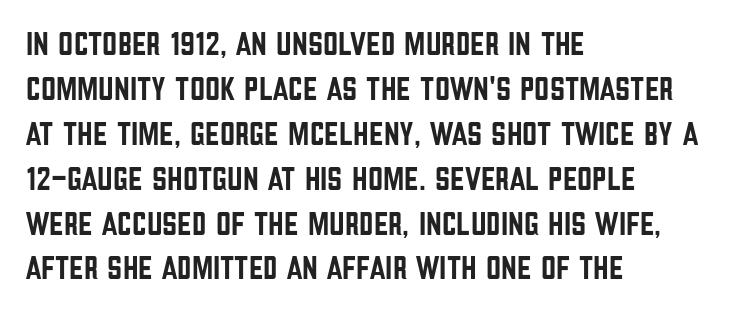
The image shows 33 px condensed sans-serif type, upright; set left-aligned, normal line spacing (1.36x), normal letter spacing, not underlined; low stroke contrast and a large x-height.
